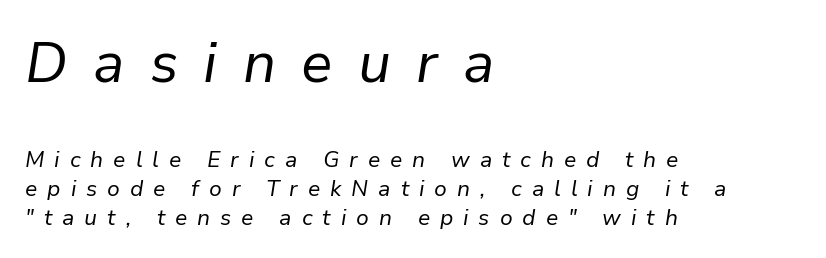
{"italic": "yes", "lean": "right", "slant_degrees": 9, "bold": "no", "weight": "regular", "width": "normal", "stroke_contrast": "low", "x_height": "medium", "monospaced": "no", "underline": "no", "align": "left", "line_spacing": "normal", "line_spacing_ratio": 1.32, "letter_spacing": "wide", "letter_spacing_em": 0.45, "larger_block": "first", "size_ratio": 2.55, "glyph_px": 56}
